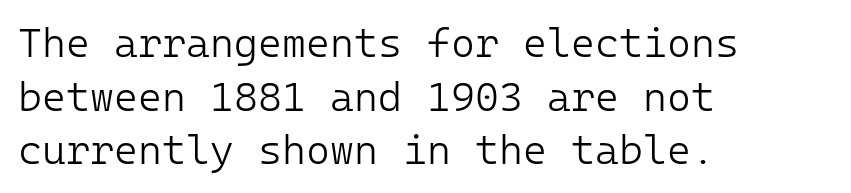
{"serif": "no", "italic": "no", "bold": "no", "weight": "light", "width": "normal", "stroke_contrast": "low", "x_height": "medium", "underline": "no", "align": "left", "line_spacing": "normal", "line_spacing_ratio": 1.31, "letter_spacing": "normal", "letter_spacing_em": 0.0, "glyph_px": 41}
